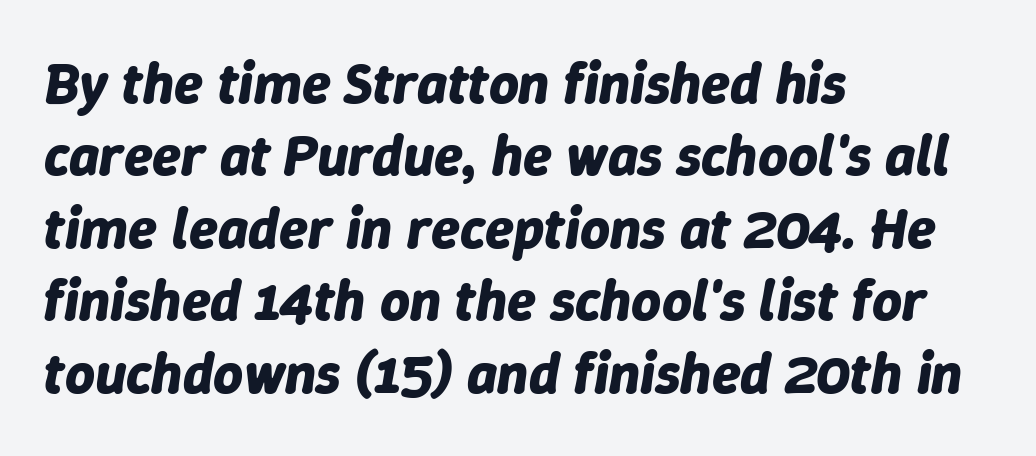
The image shows 58 px bold type, italic (leaning right); set left-aligned, normal line spacing (1.25x), normal letter spacing, not underlined; low stroke contrast and a medium x-height.
